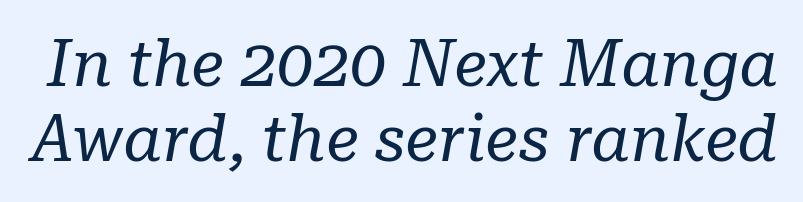
Q: Is the text bold? A: No.
Q: Is the text italic (slanted)? A: Yes, it leans right by about 10 degrees.
Q: Is the typeface a serif or a sans-serif typeface? A: Serif.
Q: Is the text underlined? A: No.
Q: Is the spacing between letters normal or unusually wide? A: Normal.
Q: Is the spacing between lines tight, normal or loose? A: Tight.
Q: Width (condensed, normal, or wide)? A: Normal.
Q: Stroke contrast? A: Low.
Q: x-height? A: Medium.
Q: Monospaced? A: No.
